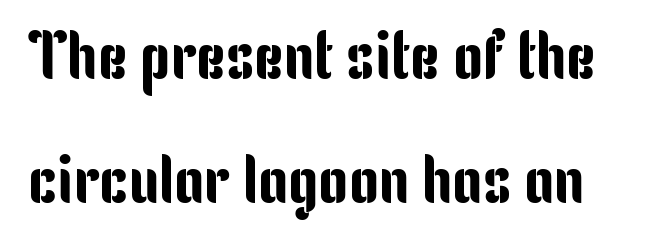
{"serif": "no", "italic": "no", "width": "condensed", "stroke_contrast": "low", "x_height": "medium", "monospaced": "no", "underline": "no", "line_spacing_ratio": 1.85, "letter_spacing": "normal", "letter_spacing_em": 0.0, "glyph_px": 67}
